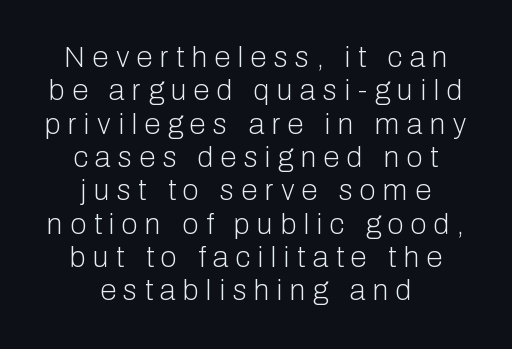
{"serif": "no", "italic": "no", "bold": "no", "weight": "light", "width": "normal", "stroke_contrast": "low", "x_height": "medium", "monospaced": "no", "underline": "no", "align": "center", "line_spacing": "tight", "line_spacing_ratio": 1.15, "letter_spacing": "wide", "letter_spacing_em": 0.26, "glyph_px": 29}
